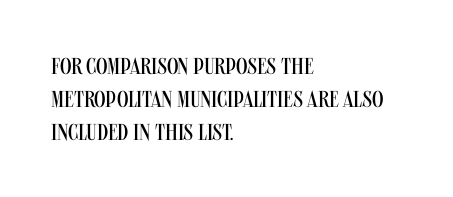
Does extra space separate the letters? No, they use regular spacing. The rendering anchors every line to the left-hand side. The axis of the letterforms is exactly vertical. These lines sit exactly where default settings would place them. Ink coverage per letter is moderate at most. Bare-footed words on every line.
